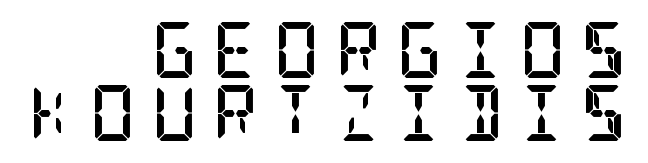
The image shows 56 px semibold, condensed serif type, upright; set right-aligned, tight line spacing (1.12x), unusually wide letter spacing (+0.28 em), not underlined; low stroke contrast and a large x-height.
